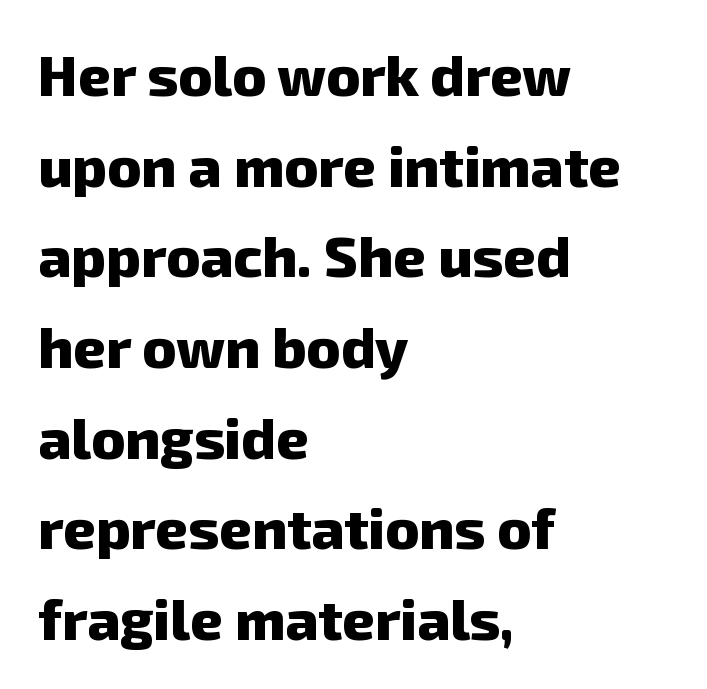
The image shows 57 px heavy sans-serif type; set left-aligned, normal line spacing (1.59x), normal letter spacing, not underlined; low stroke contrast and a medium x-height.
